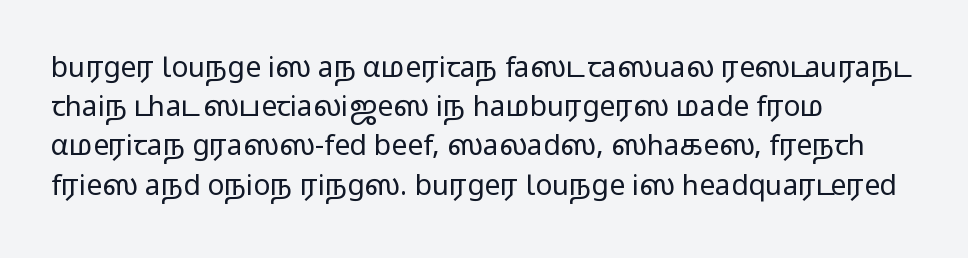
Horizontal bands of white between lines are of average thickness. Stem width sits at or under what a default text font uses. Plain, unruled lines of type. Each word holds together tightly as a unit, with standard inter-letter gaps.
